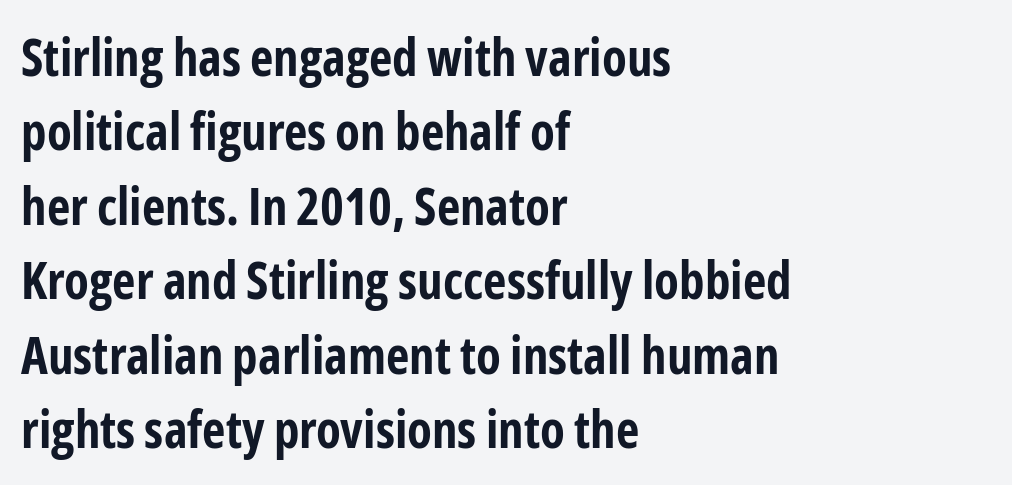
Q: Is the text bold? A: Yes.
Q: Is the text italic (slanted)? A: No, it is upright.
Q: Is the typeface a serif or a sans-serif typeface? A: Sans-serif.
Q: Is the text underlined? A: No.
Q: How is the paragraph aligned? A: Left-aligned.
Q: Is the spacing between letters normal or unusually wide? A: Normal.
Q: Is the spacing between lines tight, normal or loose? A: Normal.
Q: Width (condensed, normal, or wide)? A: Condensed.
Q: Stroke contrast? A: Low.
Q: x-height? A: Medium.
Q: Monospaced? A: No.
